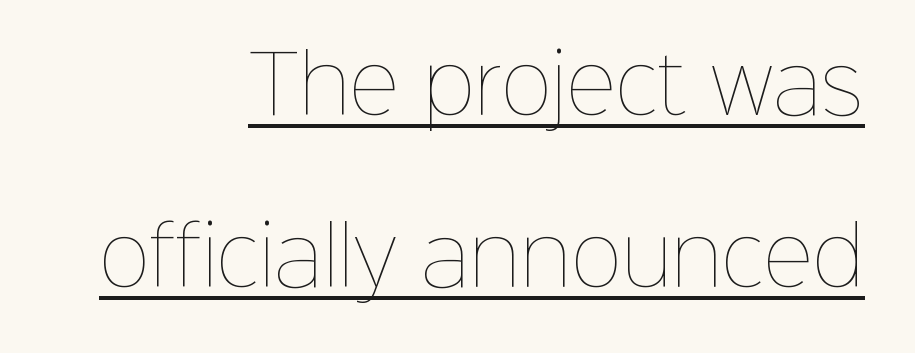
The image shows 78 px thin type, upright; set right-aligned, loose line spacing (2.2x), normal letter spacing, underlined; low stroke contrast and a medium x-height.
